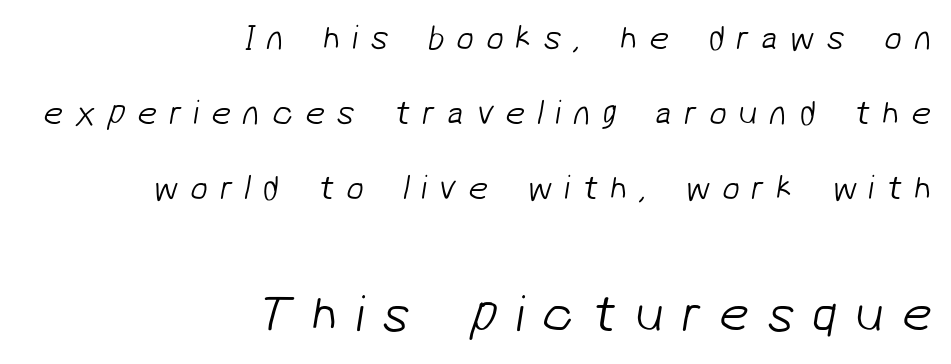
Grotesque or geometric, the face here clearly has no serifs. Top chunk: small. Bottom chunk: large. A typesetter would call this proportional, since set widths differ per character. Line endings align vertically; line beginnings do not. What stands out about the letter spacing? Its width — letters are far apart. Glance below the letters and you will spot only blank space.
